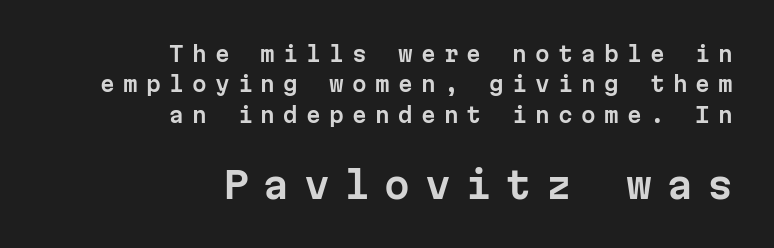
Q: Is the text italic (slanted)? A: No, it is upright.
Q: Is the typeface a serif or a sans-serif typeface? A: Sans-serif.
Q: Is the text underlined? A: No.
Q: How is the paragraph aligned? A: Right-aligned.
Q: Is the spacing between letters normal or unusually wide? A: Unusually wide.
Q: Is the spacing between lines tight, normal or loose? A: Normal.
Q: Which block of text is set in a larger size, the first (top) or the second (bottom)? A: The second (bottom) one.
Q: Width (condensed, normal, or wide)? A: Normal.
Q: Stroke contrast? A: Low.
Q: x-height? A: Medium.
Q: Monospaced? A: Yes.
